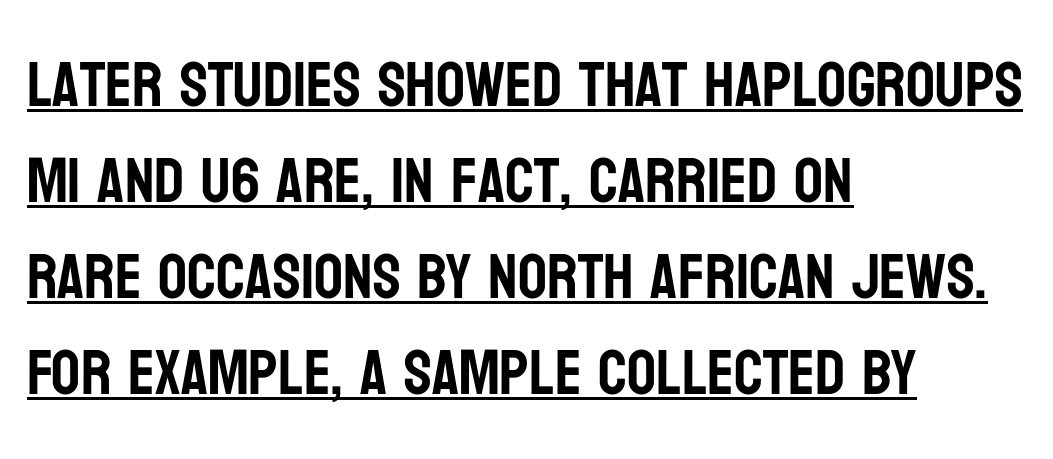
Students, observe: this is what conventionally led text looks like. Quick note: not italic, upright. The designer went with a sans here, leaving each stem footless. Layout note: lines flush left.
